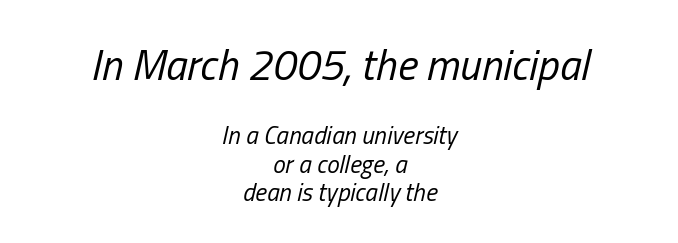
The image shows 43 px regular-weight, condensed type, italic (leaning right); set centered, tight line spacing (1.15x), normal letter spacing, not underlined; the first (top) block is 1.72x larger; low stroke contrast and a medium x-height.
